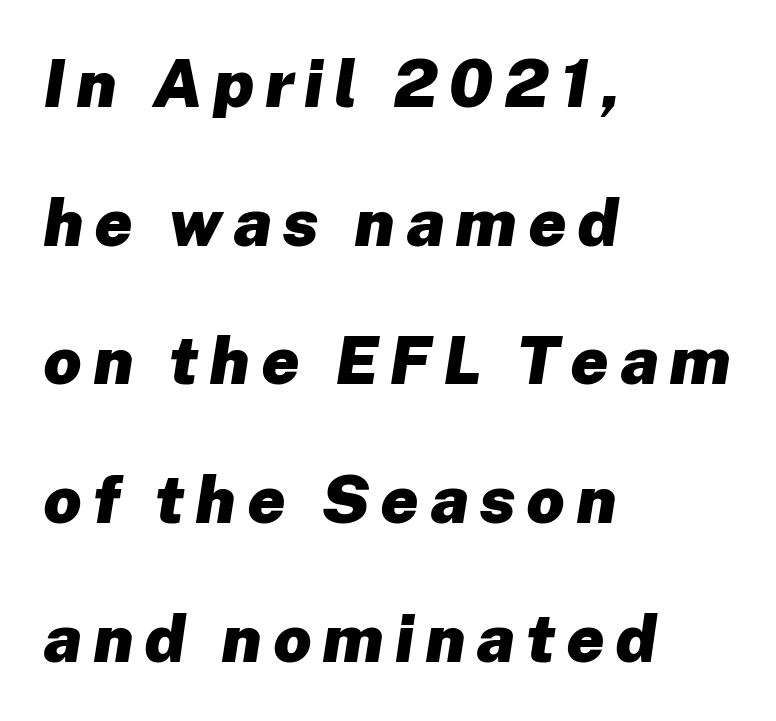
Emphasis by weight is at full strength: bold. Do the characters align in a grid? No, the font is proportional. Layout note: lines flush left. Underline: absent. Looking at the ascenders, they clearly lean. These lines stand farther apart than default settings would place them.
